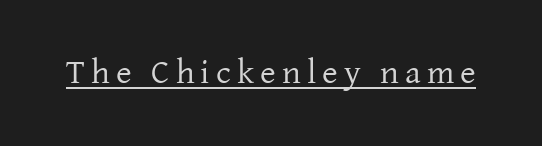
{"serif": "yes", "italic": "no", "bold": "no", "weight": "regular", "width": "normal", "stroke_contrast": "low", "x_height": "medium", "monospaced": "no", "underline": "yes", "glyph_px": 34}
